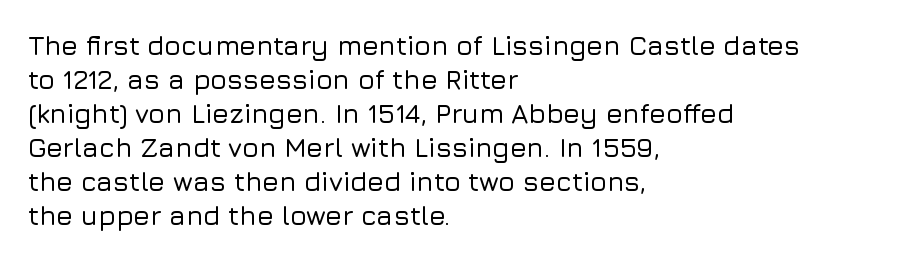
Q: Is the text italic (slanted)? A: No, it is upright.
Q: Is the text underlined? A: No.
Q: How is the paragraph aligned? A: Left-aligned.
Q: Is the spacing between letters normal or unusually wide? A: Normal.
Q: Is the spacing between lines tight, normal or loose? A: Normal.
